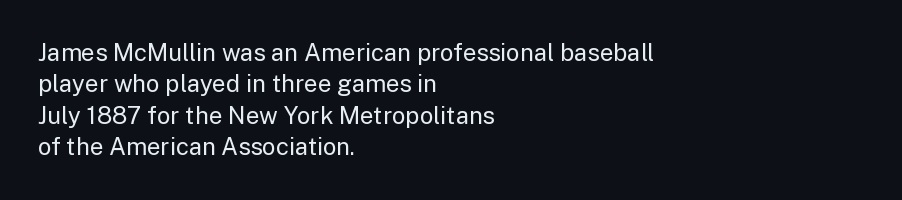
What stands out about the letter spacing? Nothing — it is the standard amount. Unmarked baselines from the first word to the last. The rendering anchors every line to the left-hand side. Regarding leading, the lines here are spaced in the standard way. Compared with a typical body face, this is equally light or lighter still. In terms of posture, this sample is upright.
